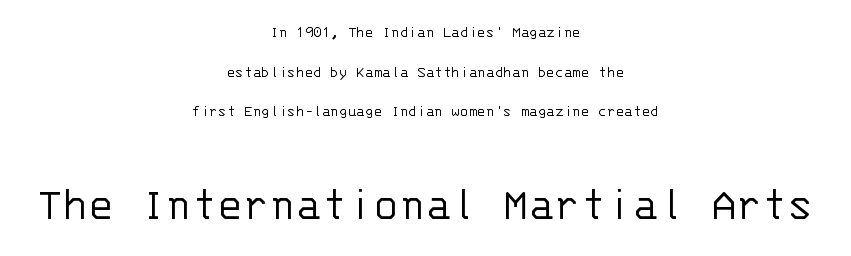
{"serif": "no", "italic": "no", "bold": "no", "weight": "light", "width": "normal", "stroke_contrast": "low", "x_height": "large", "monospaced": "yes", "underline": "no", "align": "center", "line_spacing": "loose", "line_spacing_ratio": 2.47, "letter_spacing": "normal", "letter_spacing_em": 0.0, "larger_block": "second", "size_ratio": 3.0, "glyph_px": 48}
